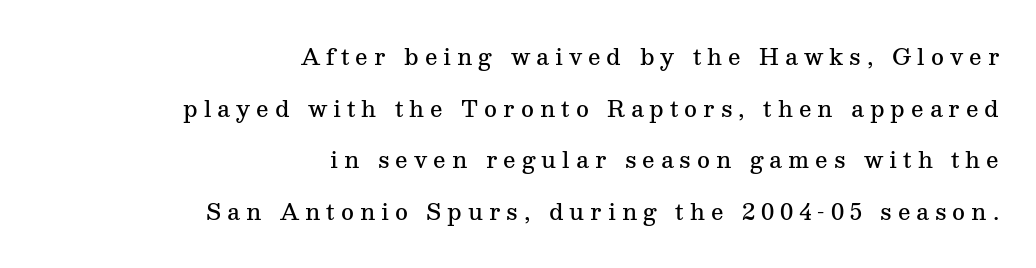
The designer dialed line spacing up above the default. Typographic density is moderately raised because the face is semibold. The zone under the glyphs is completely vacant. A student would call this right alignment; a typographer would say flush right, rag left. Upright lettering throughout. Honestly, the letter spacing is so wide it's the main thing you notice.
